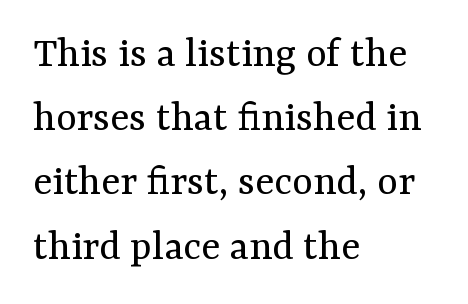
Q: Is the text bold? A: No.
Q: Is the text italic (slanted)? A: No, it is upright.
Q: Is the typeface a serif or a sans-serif typeface? A: Serif.
Q: Is the text underlined? A: No.
Q: How is the paragraph aligned? A: Left-aligned.
Q: Is the spacing between letters normal or unusually wide? A: Normal.
Q: Is the spacing between lines tight, normal or loose? A: Normal.
Q: Width (condensed, normal, or wide)? A: Normal.
Q: Stroke contrast? A: Medium.
Q: x-height? A: Medium.
Q: Monospaced? A: No.
